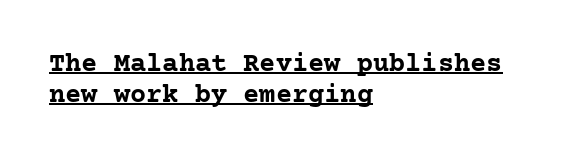
{"italic": "no", "bold": "yes", "underline": "yes", "align": "left", "line_spacing": "tight", "line_spacing_ratio": 1.13, "letter_spacing": "normal", "letter_spacing_em": 0.0, "glyph_px": 27}
